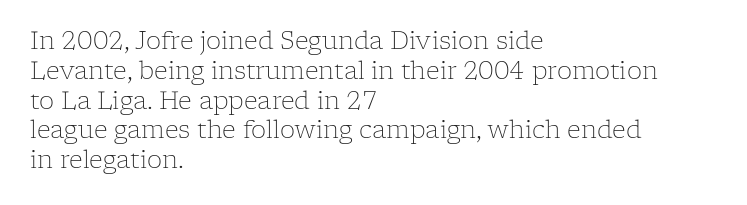
Q: Is the text bold? A: No.
Q: Is the text italic (slanted)? A: No, it is upright.
Q: Is the text underlined? A: No.
Q: How is the paragraph aligned? A: Left-aligned.
Q: Is the spacing between letters normal or unusually wide? A: Normal.
